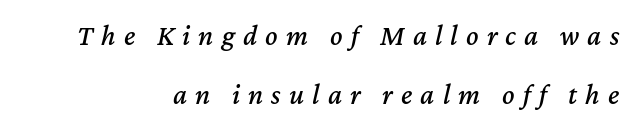
The rendering uses natural spacing where letterforms have individual widths. Honestly, the rows look like they've been pulled way apart. Nobody drew a line under any word here. The lettering tilts uniformly, giving the passage an italic look.
